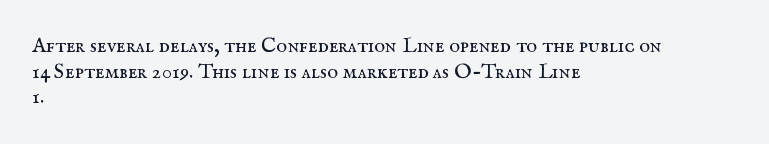
The image shows 21 px text type, upright; set left-aligned, line spacing 1.22x, normal letter spacing, not underlined.
